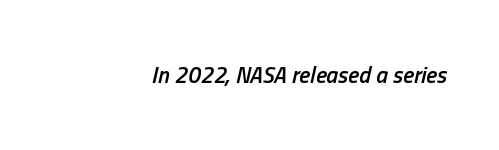
{"italic": "yes", "lean": "right", "slant_degrees": 13, "bold": "semi", "underline": "no", "align": "right", "letter_spacing": "normal", "letter_spacing_em": 0.0, "glyph_px": 23}
